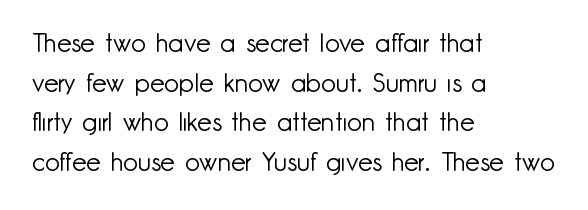
{"italic": "no", "bold": "no", "underline": "no", "align": "left", "line_spacing": "normal", "line_spacing_ratio": 1.52, "letter_spacing": "normal", "letter_spacing_em": 0.0, "glyph_px": 26}
